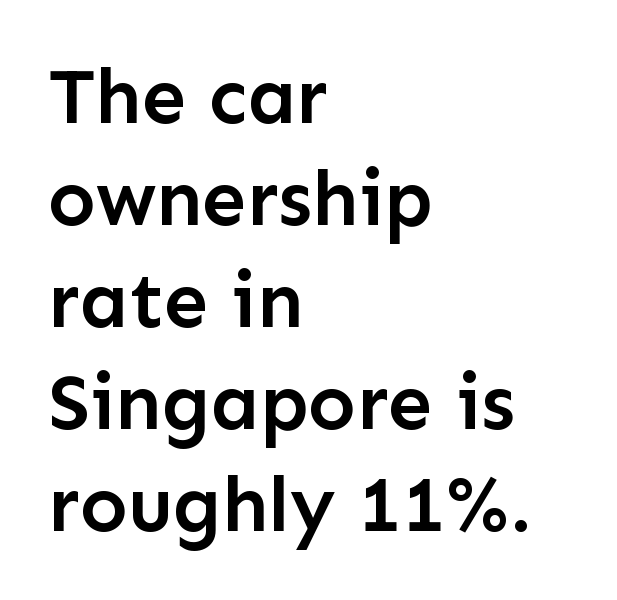
The image shows 79 px semibold sans-serif type, upright; set left-aligned, normal line spacing (1.29x), normal letter spacing, not underlined; low stroke contrast and a medium x-height.
